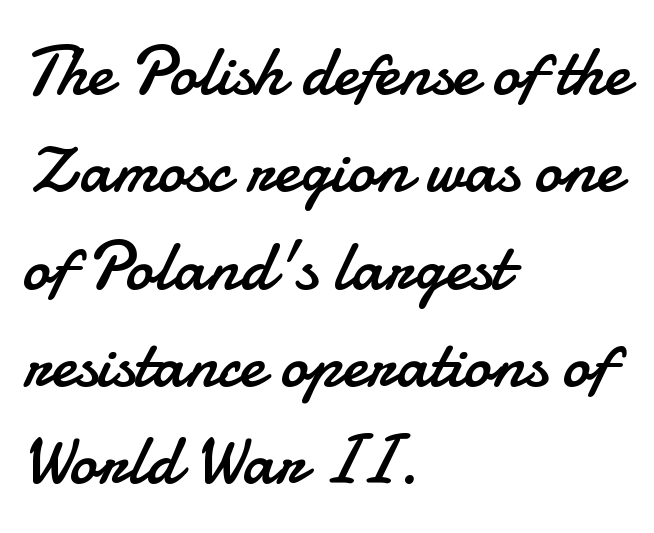
The image shows 70 px regular-weight sans-serif type; set left-aligned, normal line spacing (1.39x), normal letter spacing, not underlined; low stroke contrast and a small x-height.
